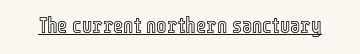
The image shows 22 px text type, upright; set normal letter spacing, underlined.
